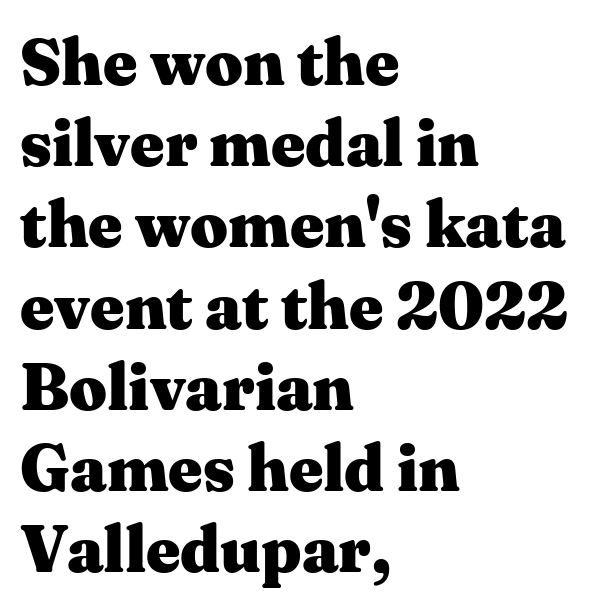
Q: Is the text bold? A: Yes.
Q: Is the text italic (slanted)? A: No, it is upright.
Q: Is the typeface a serif or a sans-serif typeface? A: Serif.
Q: Is the text underlined? A: No.
Q: How is the paragraph aligned? A: Left-aligned.
Q: Is the spacing between letters normal or unusually wide? A: Normal.
Q: Width (condensed, normal, or wide)? A: Wide.
Q: Stroke contrast? A: Medium.
Q: x-height? A: Medium.
Q: Monospaced? A: No.
